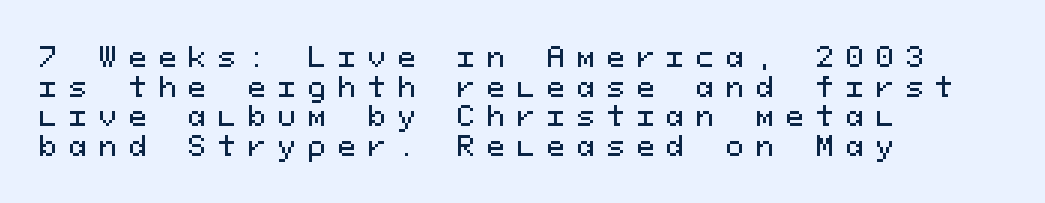
The image shows 27 px text type, upright; set left-aligned, tight line spacing (1.1x), unusually wide letter spacing (+0.44 em), not underlined.
